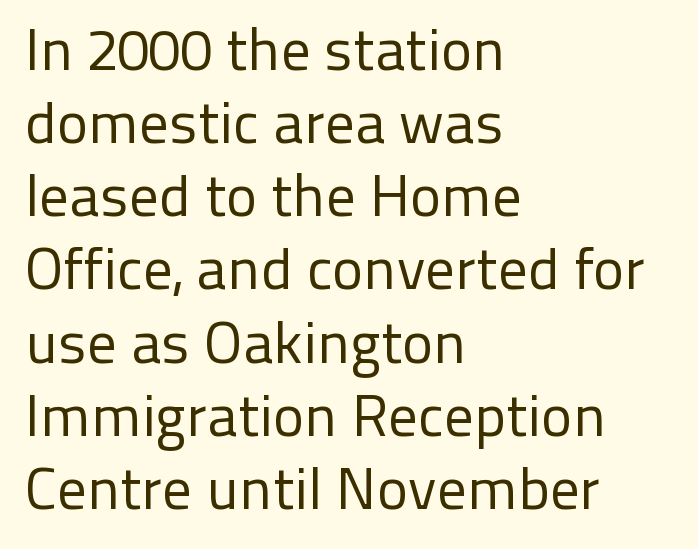
Q: Is the text bold? A: No.
Q: Is the text italic (slanted)? A: No, it is upright.
Q: Is the typeface a serif or a sans-serif typeface? A: Sans-serif.
Q: Is the text underlined? A: No.
Q: How is the paragraph aligned? A: Left-aligned.
Q: Is the spacing between letters normal or unusually wide? A: Normal.
Q: Width (condensed, normal, or wide)? A: Normal.
Q: Stroke contrast? A: Low.
Q: x-height? A: Medium.
Q: Monospaced? A: No.
